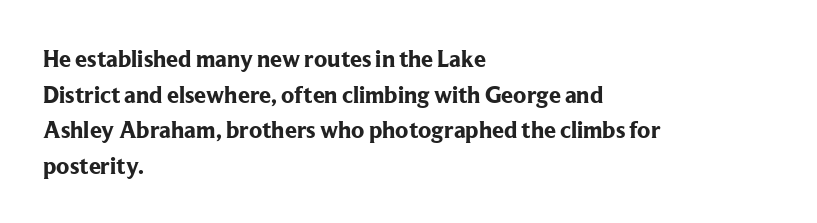
Q: Is the text bold? A: Yes.
Q: Is the text italic (slanted)? A: No, it is upright.
Q: Is the text underlined? A: No.
Q: How is the paragraph aligned? A: Left-aligned.
Q: Is the spacing between letters normal or unusually wide? A: Normal.
Q: Is the spacing between lines tight, normal or loose? A: Normal.
